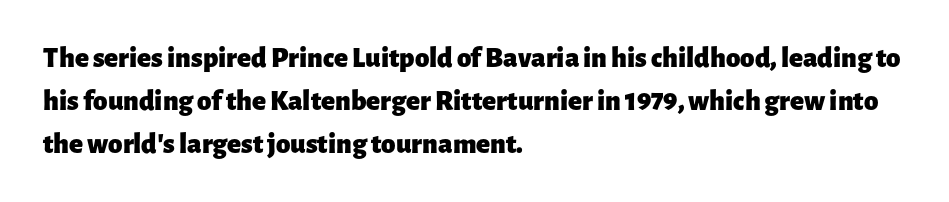
Q: Is the text bold? A: Yes.
Q: Is the text italic (slanted)? A: No, it is upright.
Q: Is the typeface a serif or a sans-serif typeface? A: Sans-serif.
Q: Is the text underlined? A: No.
Q: How is the paragraph aligned? A: Left-aligned.
Q: Is the spacing between letters normal or unusually wide? A: Normal.
Q: Is the spacing between lines tight, normal or loose? A: Normal.
Q: Width (condensed, normal, or wide)? A: Normal.
Q: Stroke contrast? A: Low.
Q: x-height? A: Medium.
Q: Monospaced? A: No.
